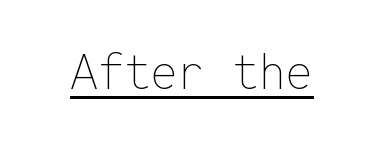
The image shows 48 px thin type, upright, monospaced; set normal letter spacing, underlined; low stroke contrast and a medium x-height.
